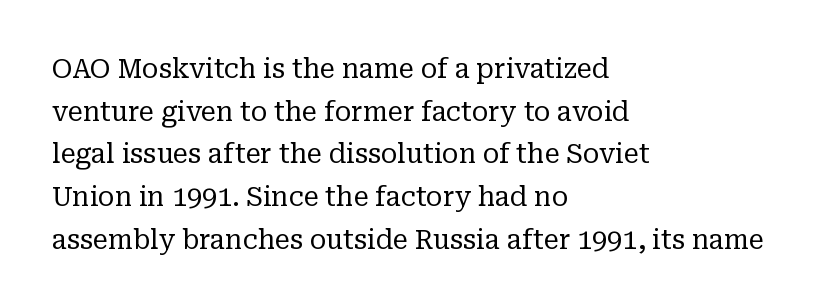
The image shows 27 px text type, upright; set left-aligned, normal line spacing (1.58x), normal letter spacing, not underlined.
